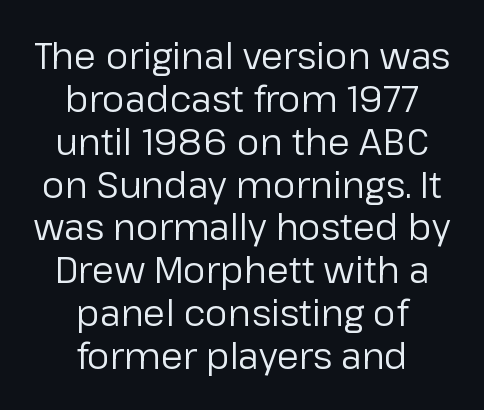
The image shows 36 px regular-weight sans-serif type, upright; set centered, line spacing 1.19x, normal letter spacing, not underlined; low stroke contrast and a medium x-height.
